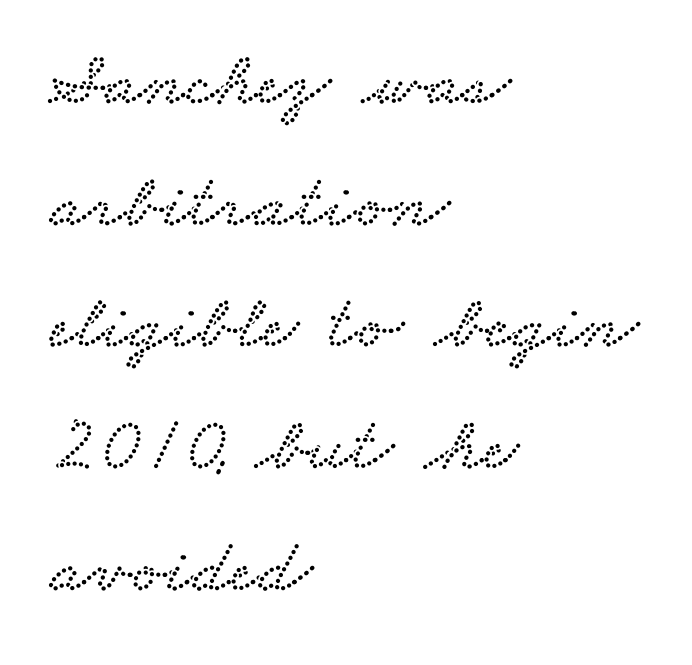
This sample has the flowing, uneven cadence of proportional lettering. This rendering leaves character spacing at its baseline value. I'd call this a serif setting — the letters wear small feet. Horizontal alignment here is leftward, the default for most running prose. Descender tails drop into unmarked territory.
